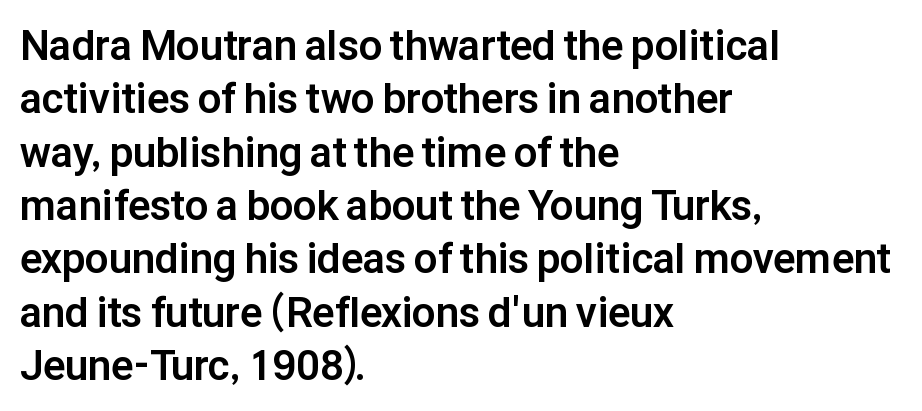
The image shows 42 px bold sans-serif type, upright; set left-aligned, normal line spacing (1.27x), normal letter spacing, not underlined; low stroke contrast and a medium x-height.
